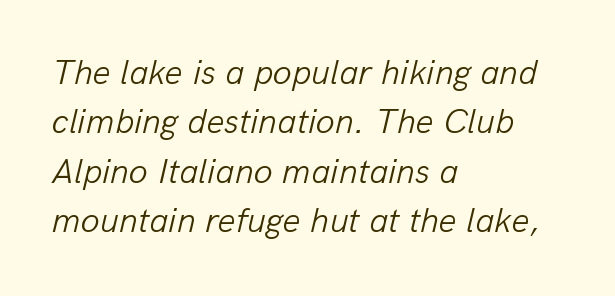
Q: Is the text bold? A: No.
Q: Is the text italic (slanted)? A: Yes, it leans right by about 13 degrees.
Q: Is the text underlined? A: No.
Q: How is the paragraph aligned? A: Left-aligned.
Q: Is the spacing between letters normal or unusually wide? A: Normal.
Q: Is the spacing between lines tight, normal or loose? A: Normal.
Q: Width (condensed, normal, or wide)? A: Normal.
Q: Stroke contrast? A: Low.
Q: x-height? A: Medium.
Q: Monospaced? A: No.
